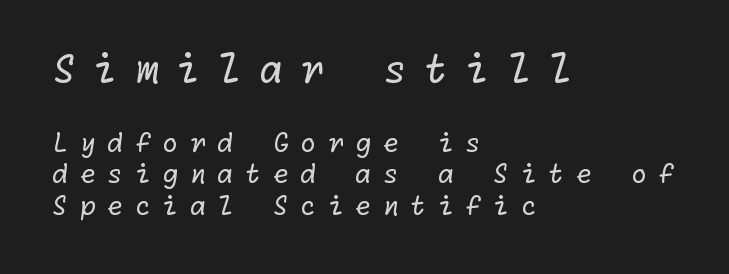
{"serif": "no", "bold": "no", "weight": "regular", "width": "normal", "stroke_contrast": "low", "x_height": "medium", "underline": "no", "align": "left", "line_spacing_ratio": 1.22, "letter_spacing": "wide", "letter_spacing_em": 0.44, "larger_block": "first", "size_ratio": 1.5, "glyph_px": 39}
